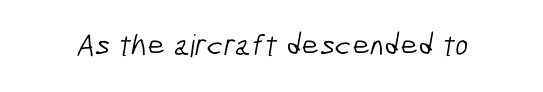
Q: Is the text bold? A: No.
Q: Is the typeface a serif or a sans-serif typeface? A: Sans-serif.
Q: Is the text underlined? A: No.
Q: Is the spacing between letters normal or unusually wide? A: Normal.
Q: Width (condensed, normal, or wide)? A: Condensed.
Q: Stroke contrast? A: Low.
Q: x-height? A: Medium.
Q: Monospaced? A: No.
